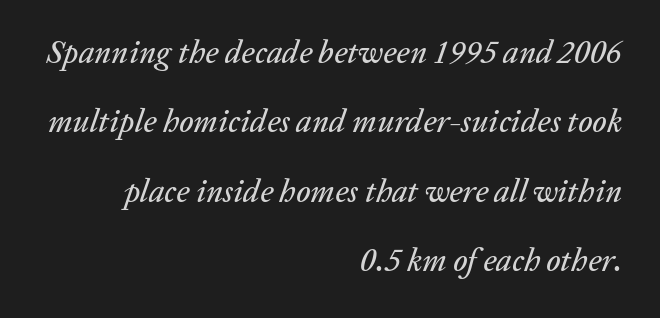
{"italic": "yes", "lean": "right", "slant_degrees": 20, "width": "normal", "stroke_contrast": "low", "x_height": "medium", "monospaced": "no", "underline": "no", "align": "right", "line_spacing": "loose", "line_spacing_ratio": 2.17, "letter_spacing": "normal", "letter_spacing_em": 0.0, "glyph_px": 32}
